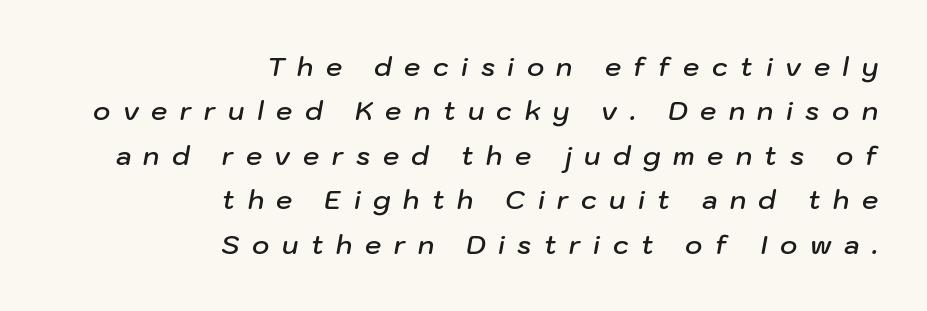
Q: Is the text bold? A: Semi-bold.
Q: Is the text italic (slanted)? A: Yes, it leans right by about 10 degrees.
Q: Is the text underlined? A: No.
Q: How is the paragraph aligned? A: Right-aligned.
Q: Is the spacing between letters normal or unusually wide? A: Unusually wide.
